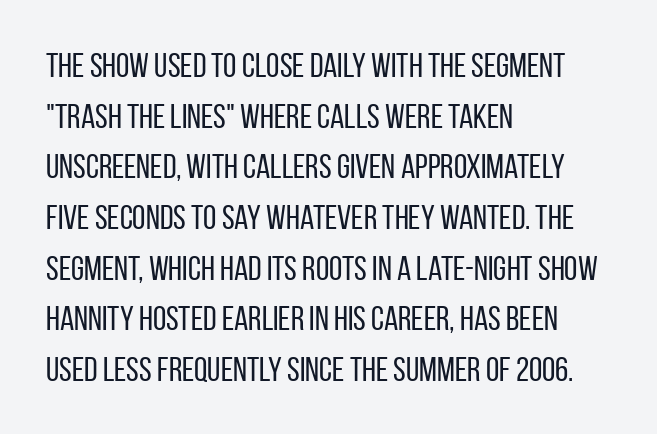
The image shows 34 px regular-weight, condensed sans-serif type, upright; set left-aligned, normal line spacing (1.49x), normal letter spacing, not underlined; low stroke contrast and a large x-height.
